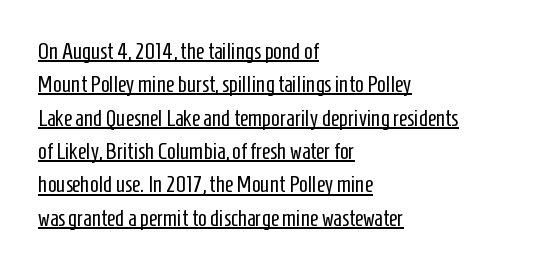
The vertical gap from one line to the next is medium. The characters are drawn with everyday or finer stroke widths. The specimen includes a rule beneath the text block's lines. The gaps between neighbouring characters are ordinary and unremarkable. These lines stack with their left ends in a neat column. This is roman type, the default non-slanted kind.
